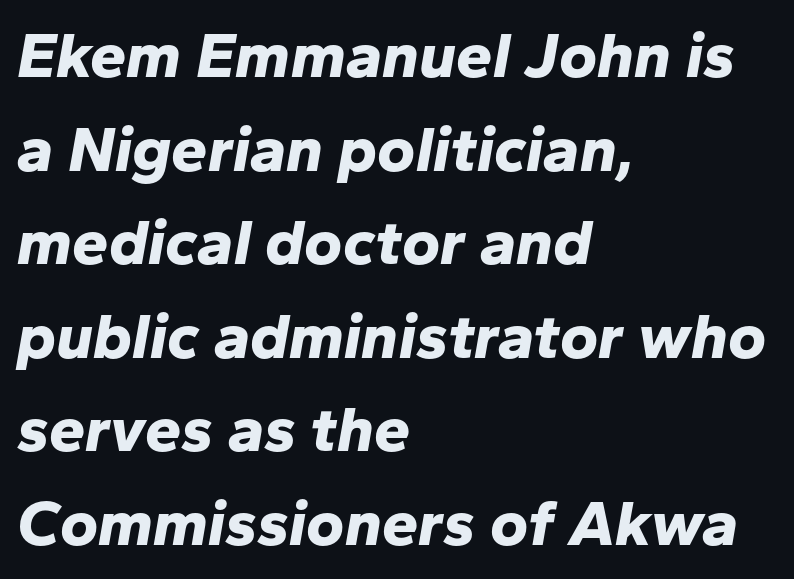
Q: Is the text bold? A: Yes.
Q: Is the text italic (slanted)? A: Yes, it leans right by about 10 degrees.
Q: Is the text underlined? A: No.
Q: How is the paragraph aligned? A: Left-aligned.
Q: Is the spacing between letters normal or unusually wide? A: Normal.
Q: Is the spacing between lines tight, normal or loose? A: Normal.
Q: Width (condensed, normal, or wide)? A: Normal.
Q: Stroke contrast? A: Low.
Q: x-height? A: Medium.
Q: Monospaced? A: No.
